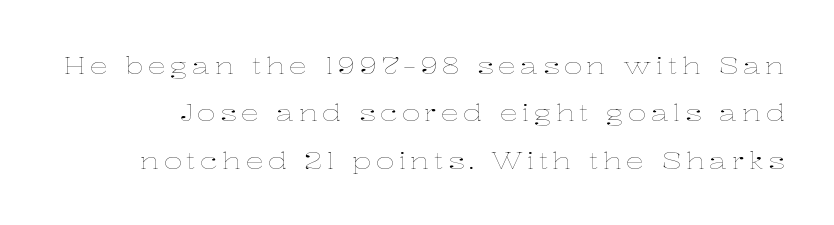
Q: Is the text bold? A: No.
Q: Is the text italic (slanted)? A: No, it is upright.
Q: Is the text underlined? A: No.
Q: Is the spacing between lines tight, normal or loose? A: Loose.
